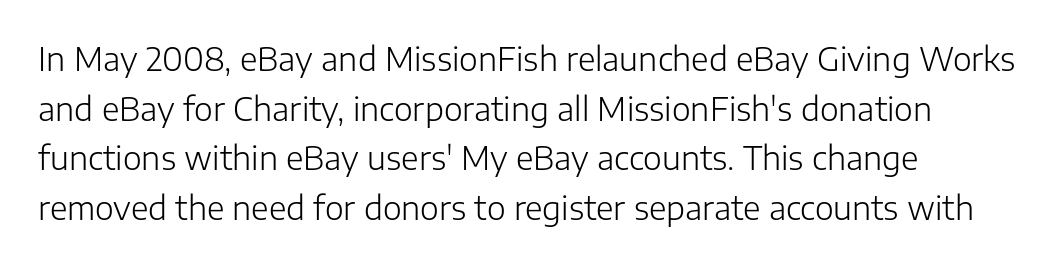
{"serif": "no", "italic": "no", "bold": "no", "weight": "light", "width": "normal", "stroke_contrast": "low", "x_height": "medium", "monospaced": "no", "underline": "no", "align": "left", "line_spacing": "normal", "line_spacing_ratio": 1.55, "letter_spacing": "normal", "letter_spacing_em": 0.0, "glyph_px": 32}
